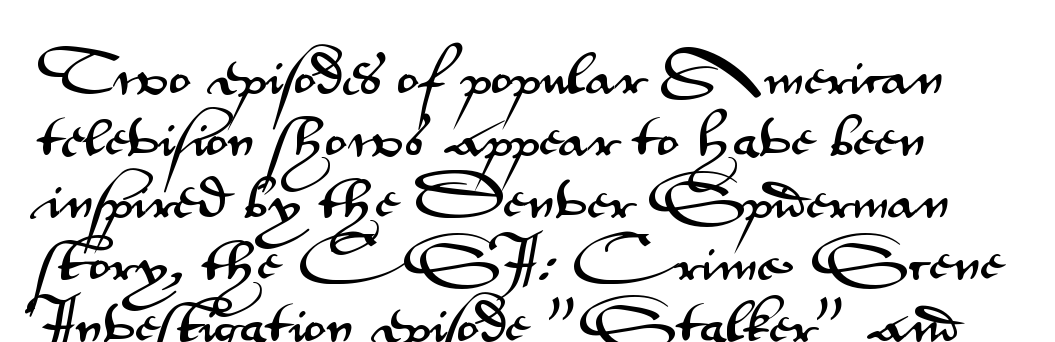
{"serif": "no", "width": "wide", "stroke_contrast": "medium", "x_height": "small", "monospaced": "no", "underline": "no", "line_spacing": "normal", "line_spacing_ratio": 1.35, "letter_spacing": "normal", "letter_spacing_em": 0.0, "glyph_px": 46}
